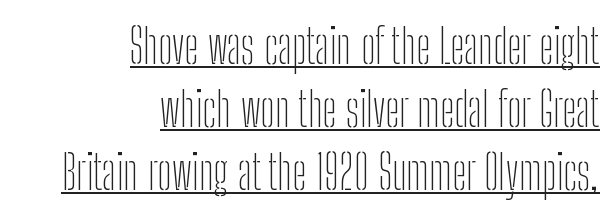
The image shows 48 px thin, condensed sans-serif type, upright; set right-aligned, normal line spacing (1.31x), normal letter spacing, underlined; low stroke contrast and a medium x-height.
